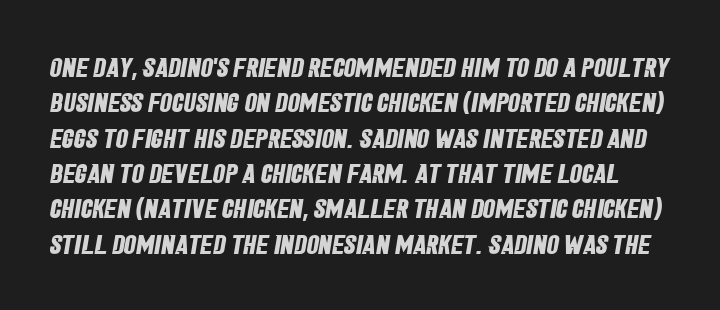
Q: Is the text bold? A: Yes.
Q: Is the text underlined? A: No.
Q: Is the spacing between letters normal or unusually wide? A: Normal.
Q: Is the spacing between lines tight, normal or loose? A: Normal.
